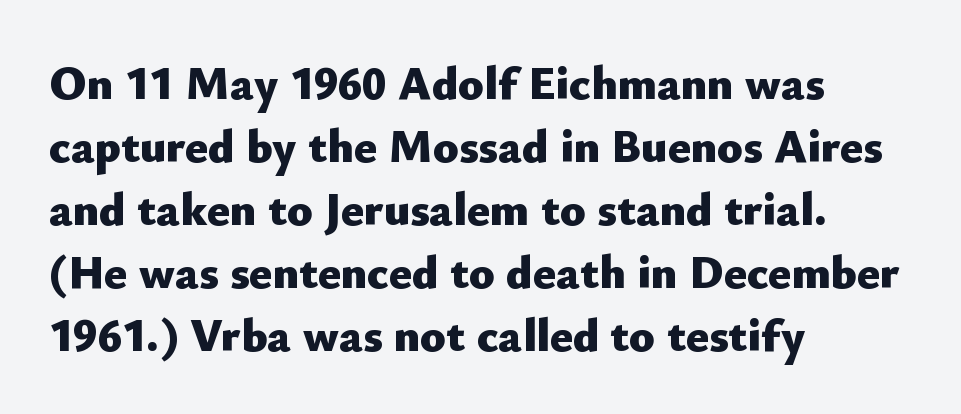
Q: Is the text bold? A: Yes.
Q: Is the text italic (slanted)? A: No, it is upright.
Q: Is the typeface a serif or a sans-serif typeface? A: Sans-serif.
Q: Is the text underlined? A: No.
Q: How is the paragraph aligned? A: Left-aligned.
Q: Is the spacing between letters normal or unusually wide? A: Normal.
Q: Is the spacing between lines tight, normal or loose? A: Normal.
Q: Width (condensed, normal, or wide)? A: Normal.
Q: Stroke contrast? A: Low.
Q: x-height? A: Small.
Q: Monospaced? A: No.
